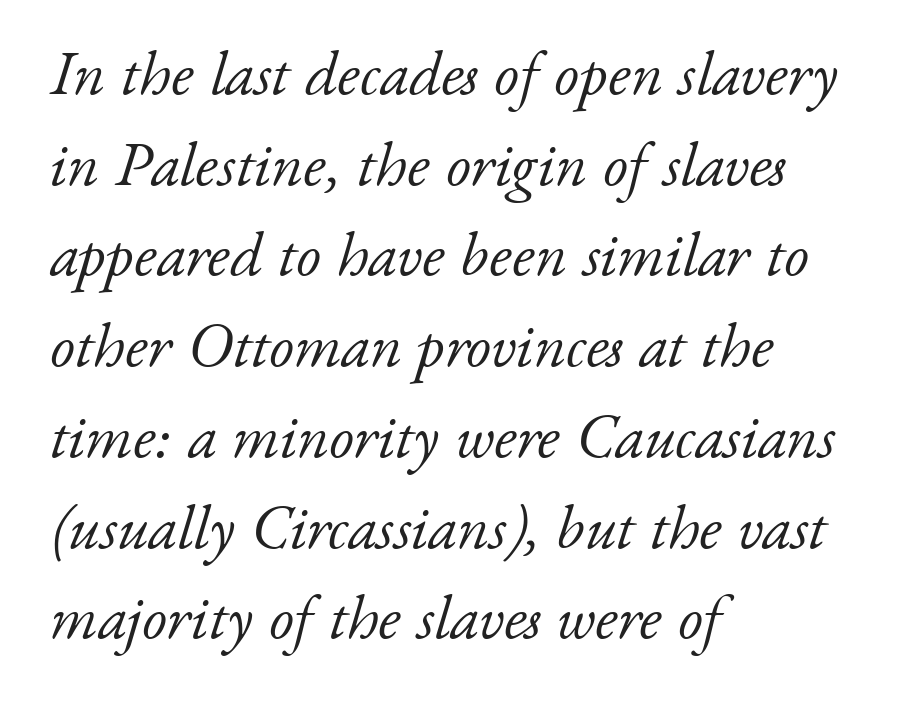
The image shows 63 px light serif type, italic (leaning right); set left-aligned, normal line spacing (1.44x), normal letter spacing, not underlined; low stroke contrast and a small x-height.
